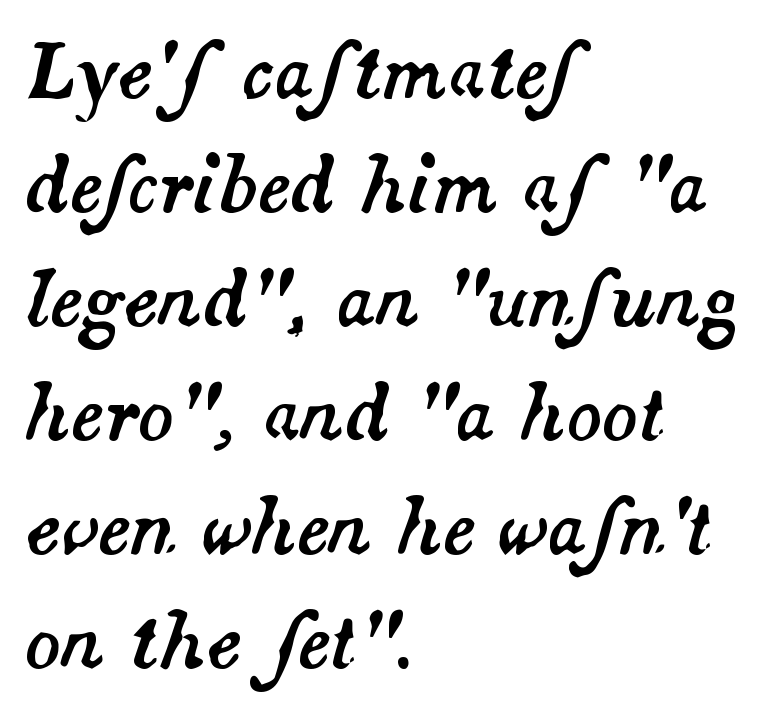
{"italic": "yes", "lean": "right", "slant_degrees": 14, "width": "normal", "stroke_contrast": "medium", "x_height": "small", "monospaced": "no", "underline": "no", "align": "left", "line_spacing": "normal", "line_spacing_ratio": 1.54, "letter_spacing": "normal", "letter_spacing_em": 0.0, "glyph_px": 74}
